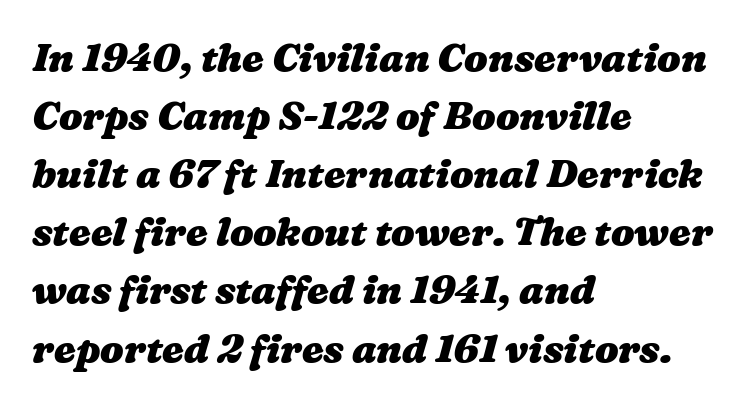
The image shows 39 px heavy, wide type; set left-aligned, normal line spacing (1.49x), normal letter spacing, not underlined; medium stroke contrast and a medium x-height.
